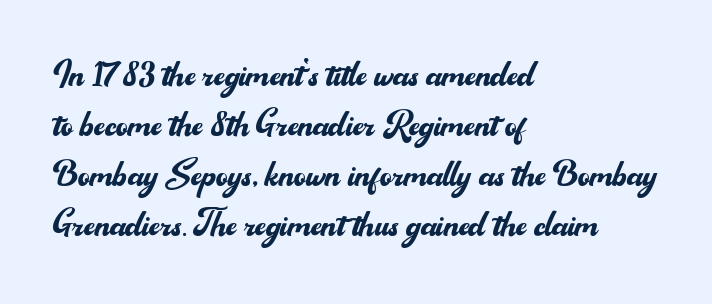
{"serif": "no", "bold": "no", "weight": "regular", "width": "normal", "stroke_contrast": "medium", "x_height": "small", "monospaced": "no", "underline": "no", "align": "left", "line_spacing": "tight", "line_spacing_ratio": 1.09, "letter_spacing": "normal", "letter_spacing_em": 0.0, "glyph_px": 46}
